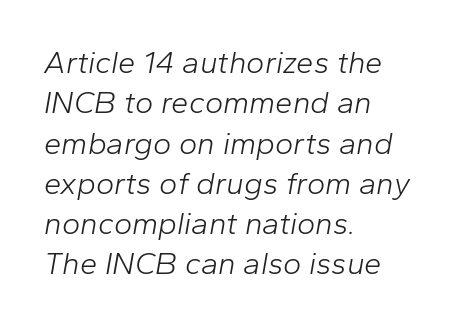
The image shows 31 px light type, italic (leaning right); set left-aligned, normal line spacing (1.3x), normal letter spacing, not underlined; low stroke contrast and a medium x-height.
